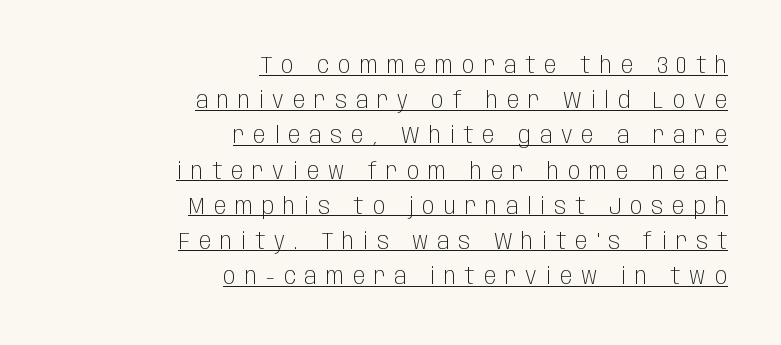
The image shows 23 px text type, upright; set right-aligned, normal line spacing (1.53x), unusually wide letter spacing (+0.39 em), underlined.
